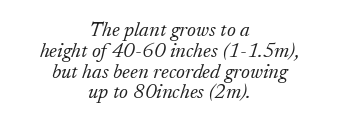
Notice how descenders almost collide with the ascenders below — that's tight leading. Ink coverage per letter is moderate at most. Inter-character spacing is left at the font's built-in metrics. Descenders hang freely into open space. Notice how the stems are inclined rather than vertical — that's the hallmark of italics.
